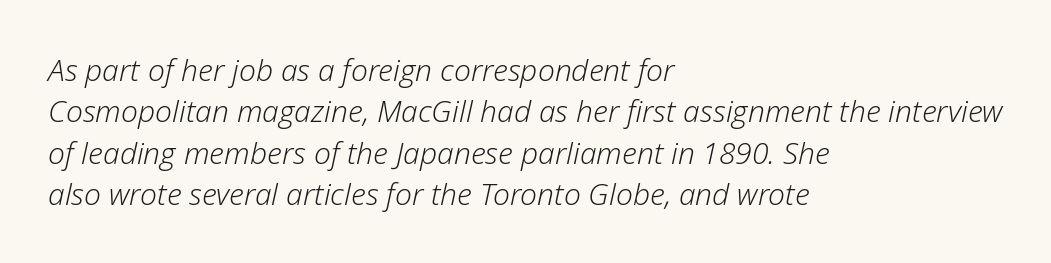
The image shows 30 px light type, italic (leaning right); set left-aligned, normal line spacing (1.38x), normal letter spacing, not underlined; low stroke contrast and a medium x-height.
